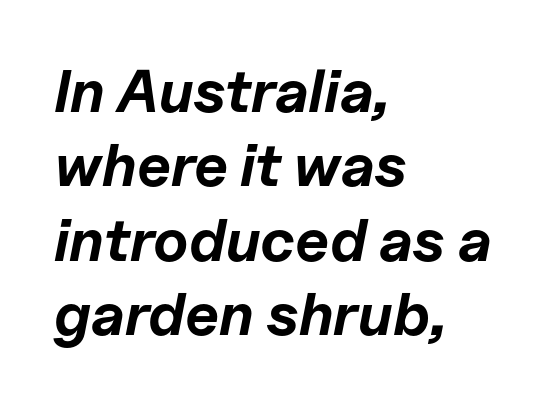
{"italic": "yes", "lean": "right", "slant_degrees": 11, "bold": "yes", "weight": "bold", "width": "normal", "stroke_contrast": "low", "x_height": "medium", "monospaced": "no", "underline": "no", "align": "left", "line_spacing_ratio": 1.24, "letter_spacing": "normal", "letter_spacing_em": 0.0, "glyph_px": 60}
